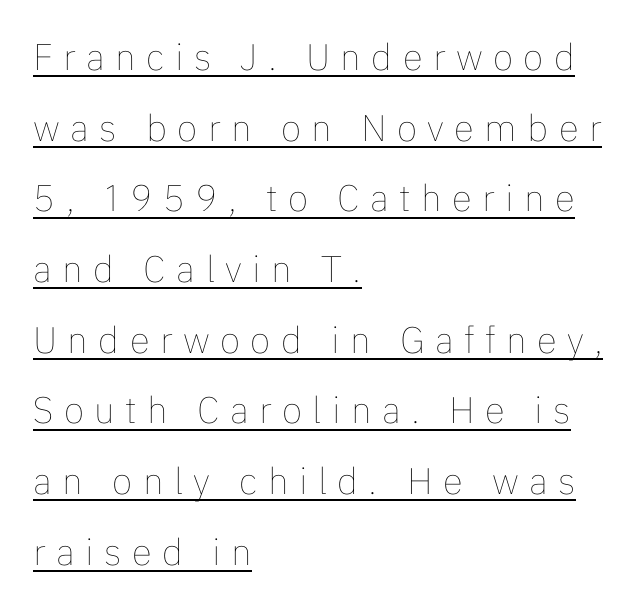
Posture: vertical. Character widths vary here, with narrow letters taking less room than wide ones. The ragged edge is on the right, which tells us the setting is flush left. Underlining? Definitely there. The strokes are not fattened; the text isn't bold.
